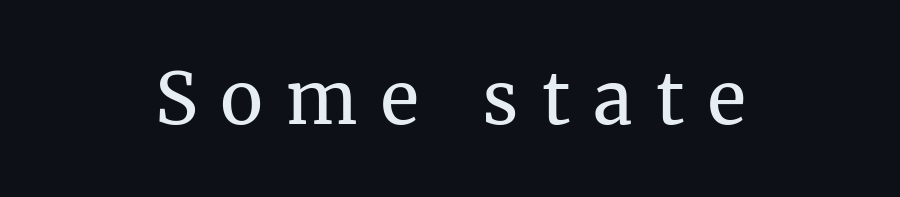
The image shows 72 px regular-weight serif type, upright; set centered, unusually wide letter spacing (+0.33 em), not underlined; medium stroke contrast and a medium x-height.
